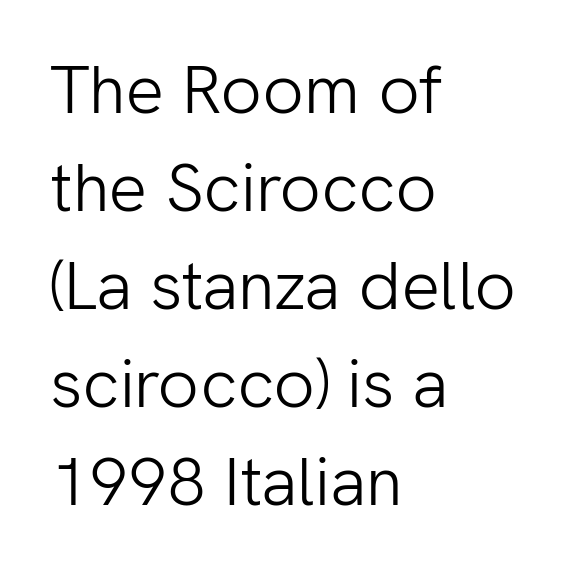
The image shows 68 px light sans-serif type, upright; set left-aligned, normal line spacing (1.44x), normal letter spacing, not underlined; low stroke contrast and a medium x-height.
